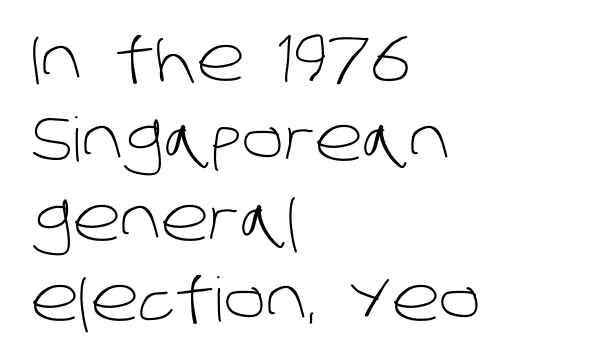
The image shows 61 px light sans-serif type; set left-aligned, normal line spacing (1.31x), normal letter spacing, not underlined; low stroke contrast and a large x-height.
